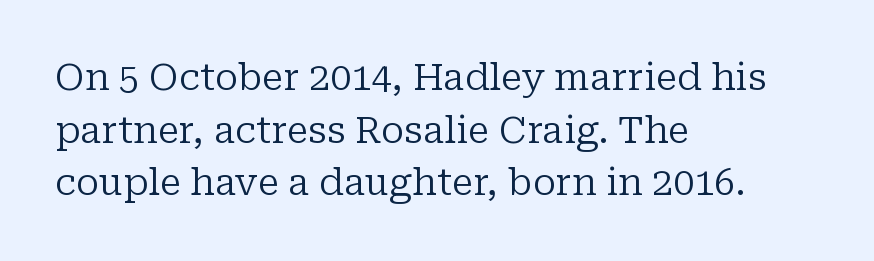
Q: Is the text bold? A: No.
Q: Is the text italic (slanted)? A: No, it is upright.
Q: Is the typeface a serif or a sans-serif typeface? A: Serif.
Q: Is the text underlined? A: No.
Q: How is the paragraph aligned? A: Left-aligned.
Q: Is the spacing between letters normal or unusually wide? A: Normal.
Q: Is the spacing between lines tight, normal or loose? A: Normal.
Q: Width (condensed, normal, or wide)? A: Normal.
Q: Stroke contrast? A: Low.
Q: x-height? A: Medium.
Q: Monospaced? A: No.
